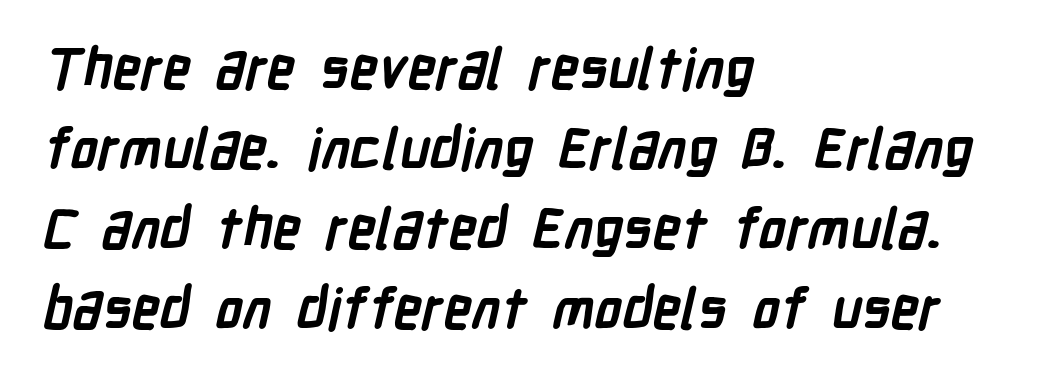
Baseline-to-baseline distance is the conventional proportion of letter height. Check under the words: just untouched page. Each line starts at the same left margin while the right side varies. No feet cap the strokes, marking this as sans-serif type.
